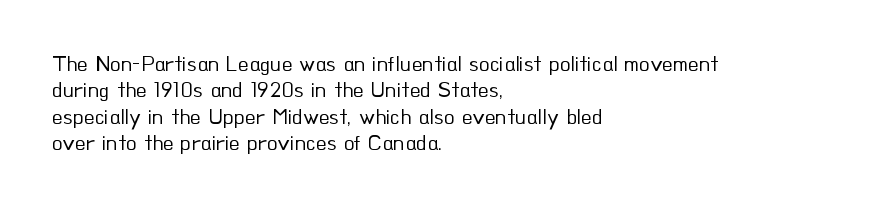
{"italic": "no", "bold": "no", "underline": "no", "align": "left", "line_spacing_ratio": 1.2, "letter_spacing": "normal", "letter_spacing_em": 0.0, "glyph_px": 22}
